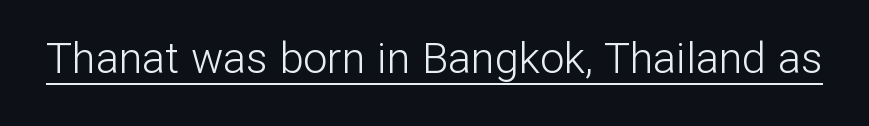
The image shows 43 px light sans-serif type, upright; set normal letter spacing, underlined; low stroke contrast and a medium x-height.
